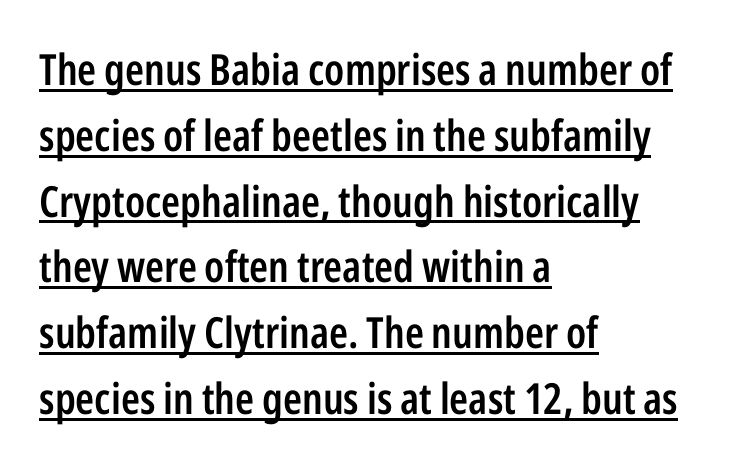
Q: Is the text bold? A: Semi-bold.
Q: Is the text italic (slanted)? A: No, it is upright.
Q: Is the typeface a serif or a sans-serif typeface? A: Sans-serif.
Q: Is the text underlined? A: Yes.
Q: How is the paragraph aligned? A: Left-aligned.
Q: Is the spacing between letters normal or unusually wide? A: Normal.
Q: Is the spacing between lines tight, normal or loose? A: Normal.
Q: Width (condensed, normal, or wide)? A: Condensed.
Q: Stroke contrast? A: Low.
Q: x-height? A: Medium.
Q: Monospaced? A: No.
